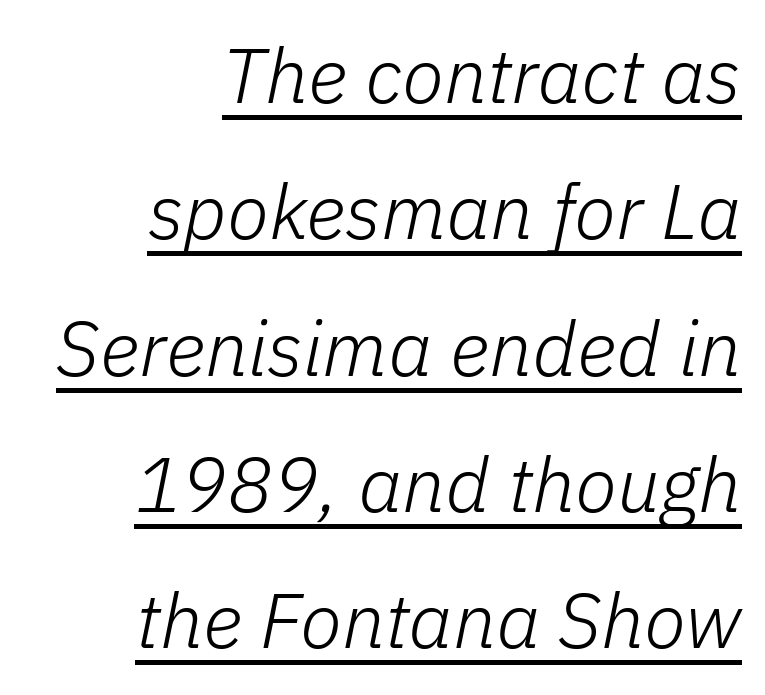
{"italic": "yes", "lean": "right", "slant_degrees": 11, "bold": "no", "weight": "light", "width": "normal", "stroke_contrast": "low", "x_height": "medium", "monospaced": "no", "underline": "yes", "align": "right", "line_spacing_ratio": 1.77, "letter_spacing": "normal", "letter_spacing_em": 0.0, "glyph_px": 77}
